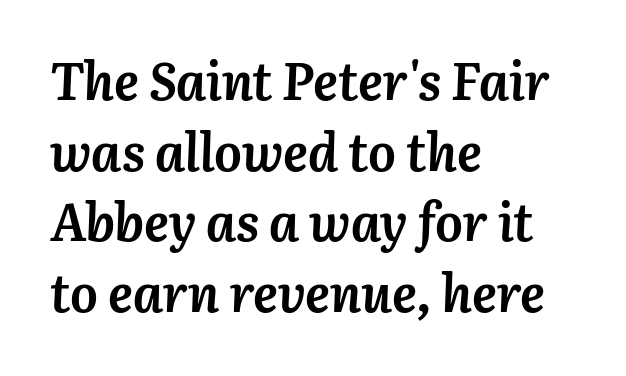
{"italic": "yes", "lean": "right", "slant_degrees": 3, "bold": "yes", "weight": "semibold", "width": "normal", "stroke_contrast": "medium", "x_height": "medium", "monospaced": "no", "underline": "no", "align": "left", "line_spacing": "normal", "line_spacing_ratio": 1.36, "letter_spacing": "normal", "letter_spacing_em": 0.0, "glyph_px": 52}
